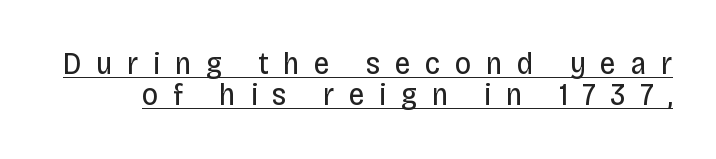
Q: Is the text bold? A: No.
Q: Is the text italic (slanted)? A: No, it is upright.
Q: Is the typeface a serif or a sans-serif typeface? A: Sans-serif.
Q: Is the text underlined? A: Yes.
Q: Is the spacing between letters normal or unusually wide? A: Unusually wide.
Q: Is the spacing between lines tight, normal or loose? A: Tight.
Q: Width (condensed, normal, or wide)? A: Condensed.
Q: Stroke contrast? A: Low.
Q: x-height? A: Large.
Q: Monospaced? A: No.
